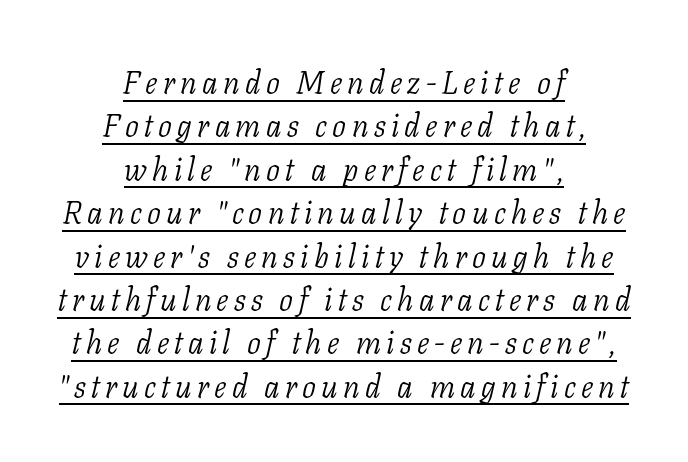
The image shows 31 px light serif type, italic (leaning right); set centered, normal line spacing (1.4x), underlined; low stroke contrast and a medium x-height.
